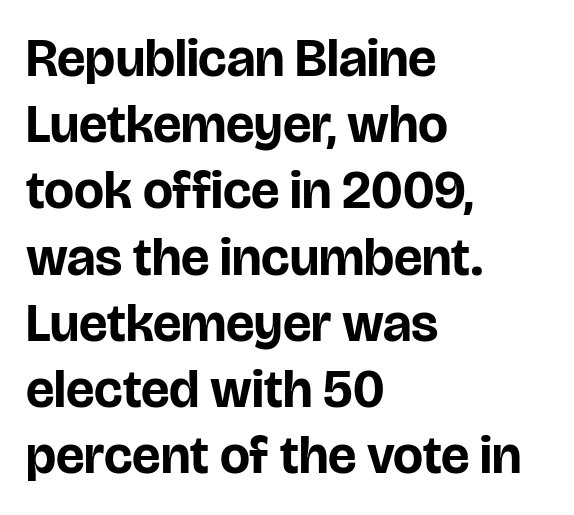
Q: Is the text bold? A: Yes.
Q: Is the text italic (slanted)? A: No, it is upright.
Q: Is the typeface a serif or a sans-serif typeface? A: Sans-serif.
Q: Is the text underlined? A: No.
Q: How is the paragraph aligned? A: Left-aligned.
Q: Is the spacing between letters normal or unusually wide? A: Normal.
Q: Is the spacing between lines tight, normal or loose? A: Normal.
Q: Width (condensed, normal, or wide)? A: Normal.
Q: Stroke contrast? A: Low.
Q: x-height? A: Large.
Q: Monospaced? A: No.
